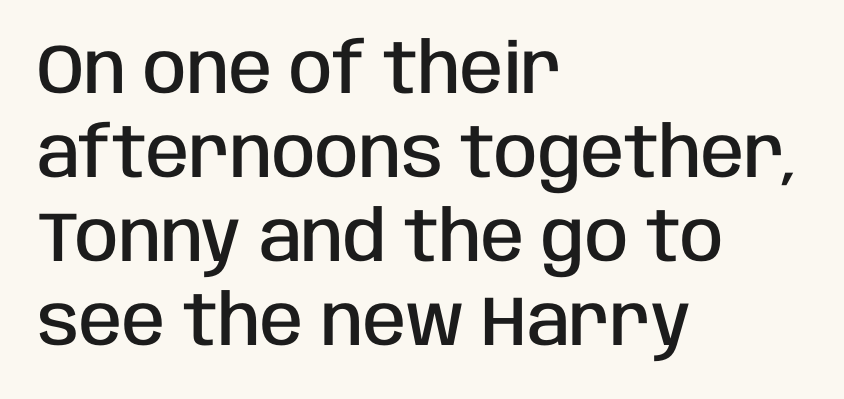
These lines are rendered in a variable-pitch font. Compared with typical body copy, the letter spacing here is the same. The characters look somewhat weighty, a semibold short of true bold. The lettering stays uniformly vertical, giving the passage a roman look. Notice how the passage keeps a crisp vertical edge on the left only. The zone under the glyphs is completely vacant.
